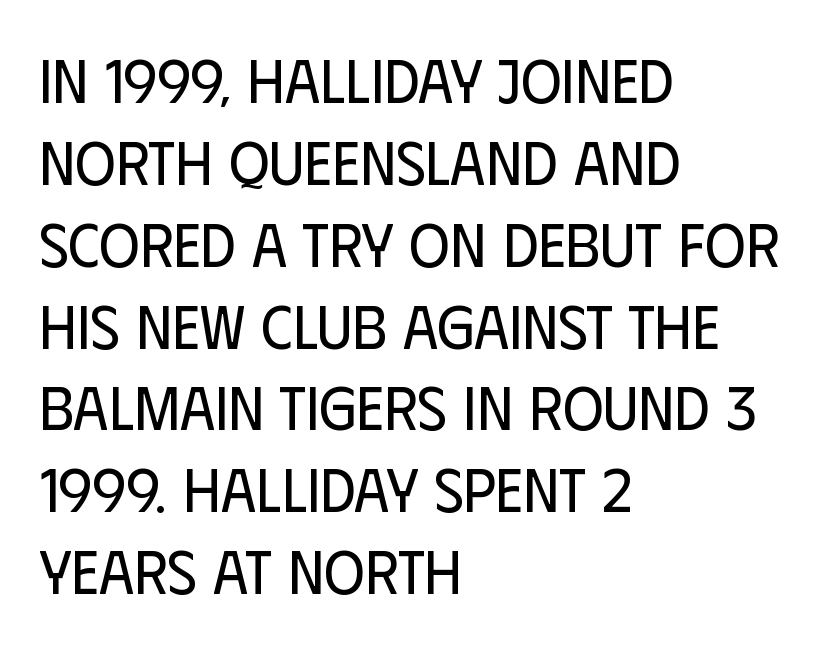
The image shows 62 px regular-weight, condensed sans-serif type, upright; set left-aligned, normal line spacing (1.32x), normal letter spacing, not underlined; low stroke contrast and a large x-height.
